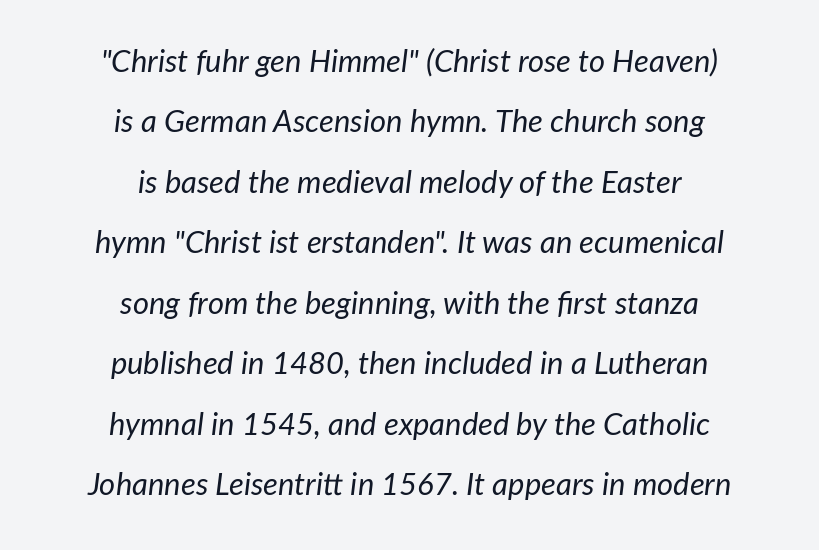
Q: Is the text bold? A: No.
Q: Is the text italic (slanted)? A: Yes, it leans right by about 7 degrees.
Q: Is the text underlined? A: No.
Q: How is the paragraph aligned? A: Centered.
Q: Is the spacing between letters normal or unusually wide? A: Normal.
Q: Is the spacing between lines tight, normal or loose? A: Loose.
Q: Width (condensed, normal, or wide)? A: Normal.
Q: Stroke contrast? A: Low.
Q: x-height? A: Medium.
Q: Monospaced? A: No.
